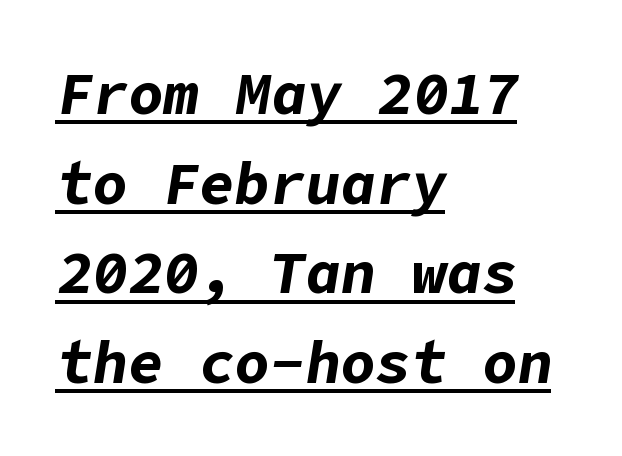
The image shows 59 px bold type, italic (leaning right); set left-aligned, normal line spacing (1.52x), normal letter spacing, underlined; low stroke contrast and a medium x-height.
